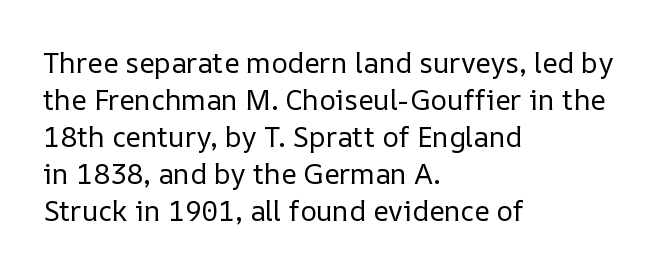
Heft: none added — not bold. A typesetter would call this proportional, since set widths differ per character. Honestly, the letter spacing is just normal — you wouldn't notice it. A clean baseline with only descenders dipping below it. Line starts are locked; line ends wander.
